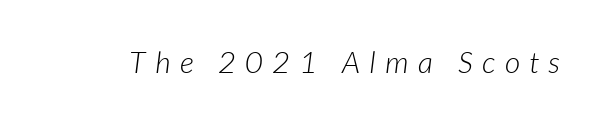
The image shows 30 px light type, italic (leaning right); set unusually wide letter spacing (+0.32 em), not underlined; low stroke contrast and a medium x-height.
